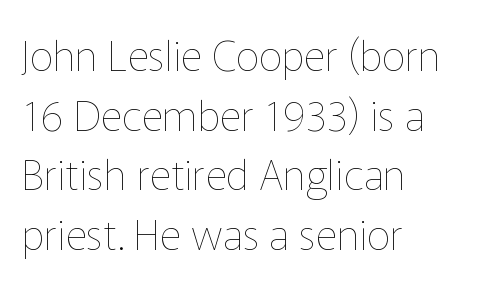
Q: Is the text bold? A: No.
Q: Is the text italic (slanted)? A: No, it is upright.
Q: Is the text underlined? A: No.
Q: How is the paragraph aligned? A: Left-aligned.
Q: Is the spacing between letters normal or unusually wide? A: Normal.
Q: Is the spacing between lines tight, normal or loose? A: Normal.
Q: Width (condensed, normal, or wide)? A: Normal.
Q: Stroke contrast? A: Low.
Q: x-height? A: Medium.
Q: Monospaced? A: No.
